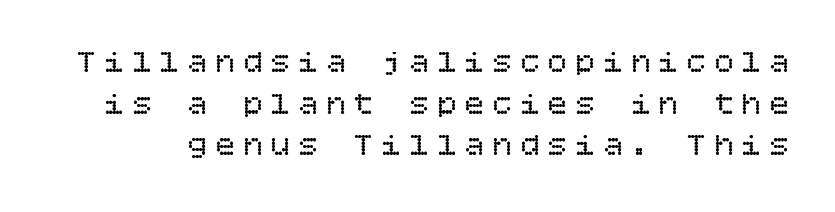
Q: Is the text bold? A: No.
Q: Is the text italic (slanted)? A: No, it is upright.
Q: Is the text underlined? A: No.
Q: Is the spacing between letters normal or unusually wide? A: Unusually wide.
Q: Is the spacing between lines tight, normal or loose? A: Normal.
Q: Width (condensed, normal, or wide)? A: Normal.
Q: Stroke contrast? A: Low.
Q: x-height? A: Large.
